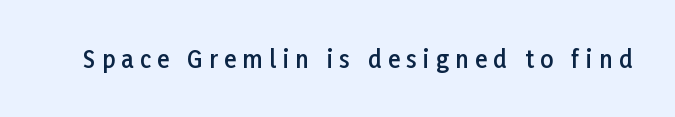
On the weight axis this lands at semibold, roughly 600. The foot of each line stays bare and open. If you drew a line through each stem, it would be perfectly vertical. How are the letters spaced? Widely, with obvious added tracking.
